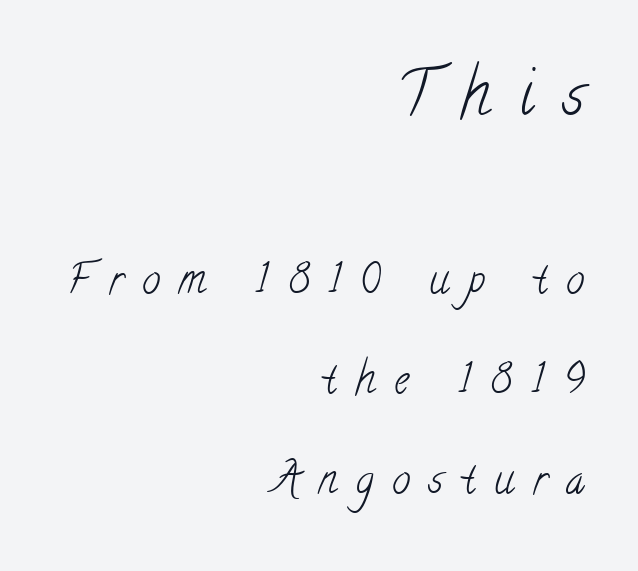
The image shows 61 px light, condensed type; set right-aligned, loose line spacing (2.44x), unusually wide letter spacing (+0.46 em), not underlined; the first (top) block is 1.49x larger; low stroke contrast and a small x-height.
